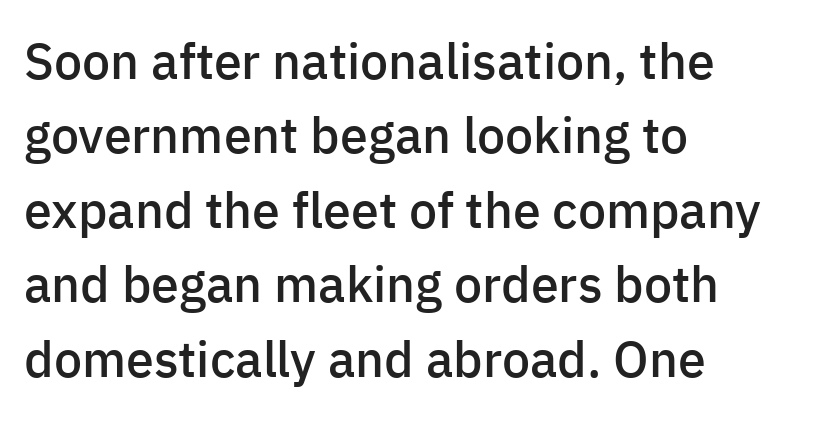
Underlining? Definitely not there. Do the characters align in a grid? No, the font is proportional. If you measured baseline to baseline, you'd find a middling distance. Firm but not heavy-handed strokes: this text is semibold. Rendered with straight, roman letterforms. This sample uses a sans-serif face.
